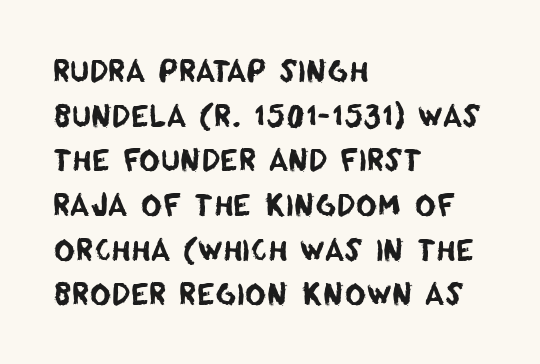
{"serif": "no", "width": "normal", "stroke_contrast": "low", "x_height": "large", "monospaced": "no", "underline": "no", "align": "left", "line_spacing": "normal", "line_spacing_ratio": 1.54, "letter_spacing": "normal", "letter_spacing_em": 0.0, "glyph_px": 29}
